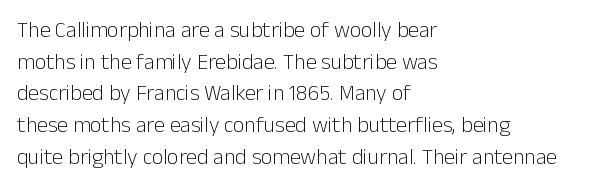
Q: Is the text bold? A: No.
Q: Is the text italic (slanted)? A: No, it is upright.
Q: Is the text underlined? A: No.
Q: How is the paragraph aligned? A: Left-aligned.
Q: Is the spacing between letters normal or unusually wide? A: Normal.
Q: Is the spacing between lines tight, normal or loose? A: Normal.
